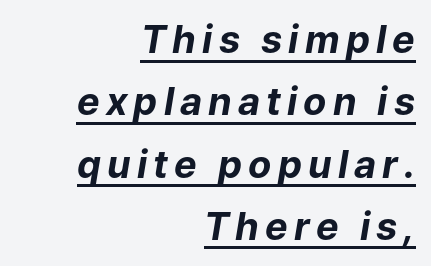
Every character sits at an angle, as italics do. The face used here appears with an underline applied. The block of text has a typical density, with ordinary space between rows. Layout note: lines flush right. As a designer I'd log this as weight 700, bold.
